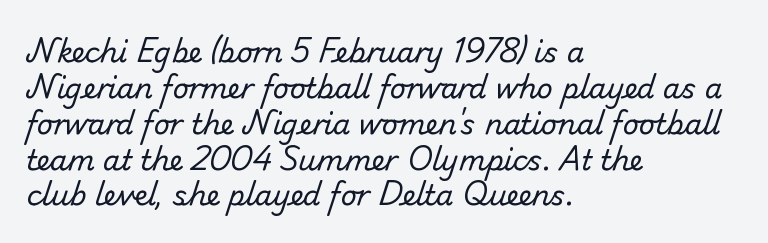
The image shows 28 px regular-weight sans-serif type; set left-aligned, normal line spacing (1.28x), normal letter spacing, not underlined; low stroke contrast and a small x-height.
